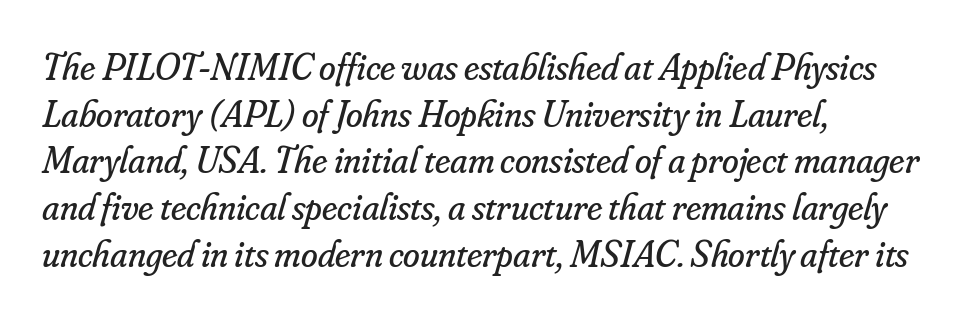
The passage shown leans; its letterforms are oblique. The rendering uses natural spacing where letterforms have individual widths. The letterforms sit shoulder to shoulder at normal distance. The words here are not underlined.
